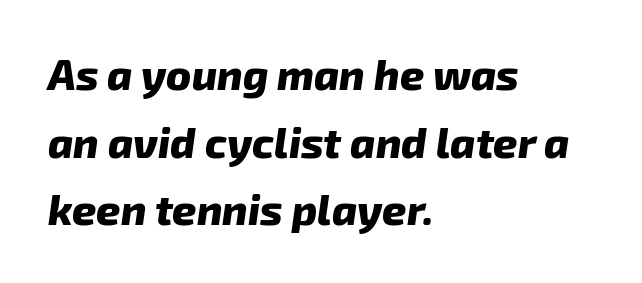
The image shows 42 px heavy type, italic (leaning right); set left-aligned, normal line spacing (1.61x), normal letter spacing, not underlined; low stroke contrast and a medium x-height.
